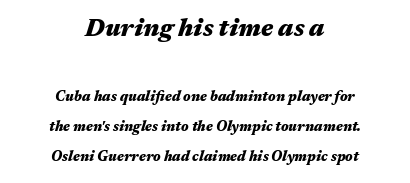
Notice how the stems are inclined rather than vertical — that's the hallmark of italics. Notice how the passage keeps no hard edge, just a central spine. Airy leading. The horizontal fit of the characters is conventional and even.
